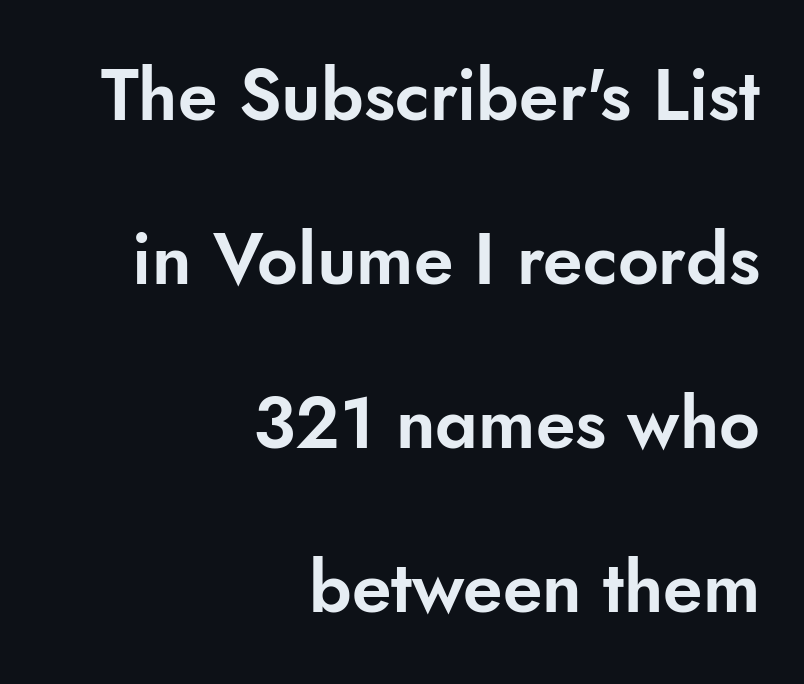
Q: Is the text italic (slanted)? A: No, it is upright.
Q: Is the typeface a serif or a sans-serif typeface? A: Sans-serif.
Q: Is the text underlined? A: No.
Q: How is the paragraph aligned? A: Right-aligned.
Q: Is the spacing between letters normal or unusually wide? A: Normal.
Q: Is the spacing between lines tight, normal or loose? A: Loose.
Q: Width (condensed, normal, or wide)? A: Normal.
Q: Stroke contrast? A: Low.
Q: x-height? A: Small.
Q: Monospaced? A: No.
